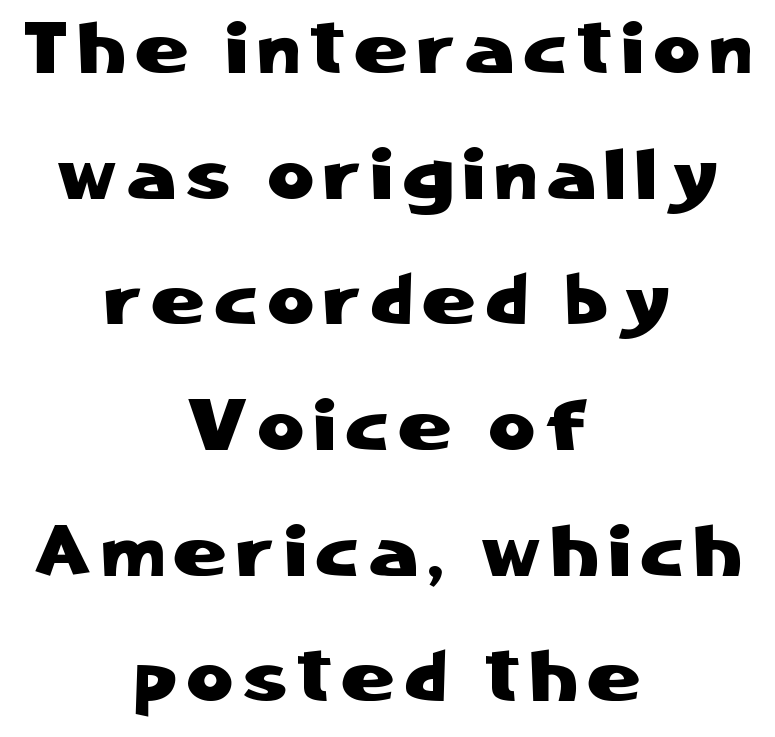
Check where the strokes stop: nothing finishes them off — pure sans. The gap between lines stays unmarked. The letters stand straight up with perfectly vertical stems. Line starts and ends both wander, symmetrically. Do the characters align in a grid? No, the font is proportional.
